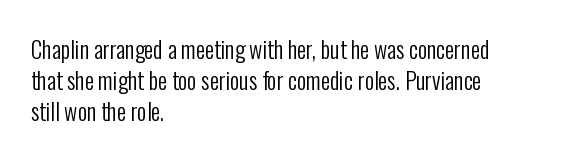
Q: Is the text bold? A: No.
Q: Is the text italic (slanted)? A: No, it is upright.
Q: Is the text underlined? A: No.
Q: How is the paragraph aligned? A: Left-aligned.
Q: Is the spacing between letters normal or unusually wide? A: Normal.
Q: Is the spacing between lines tight, normal or loose? A: Normal.
